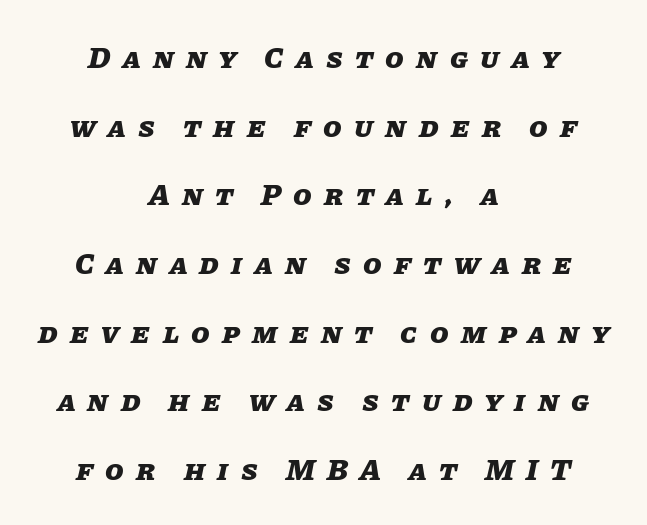
Q: Is the text bold? A: Yes.
Q: Is the text italic (slanted)? A: Yes, it leans right by about 11 degrees.
Q: Is the text underlined? A: No.
Q: How is the paragraph aligned? A: Centered.
Q: Is the spacing between letters normal or unusually wide? A: Unusually wide.
Q: Is the spacing between lines tight, normal or loose? A: Loose.
Q: Width (condensed, normal, or wide)? A: Normal.
Q: Stroke contrast? A: Low.
Q: x-height? A: Large.
Q: Monospaced? A: No.
